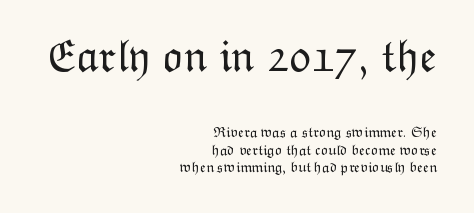
Looks like regular typesetting: each glyph gets only the width it needs. Stroke thickness stays within the range of a standard reading face or lighter. Tall strokes in this sample are plumb rather than angled. Rule under the text: the space is simply empty. Note: larger setting up top, smaller setting below. The typesetter chose a ragged-left arrangement here.
